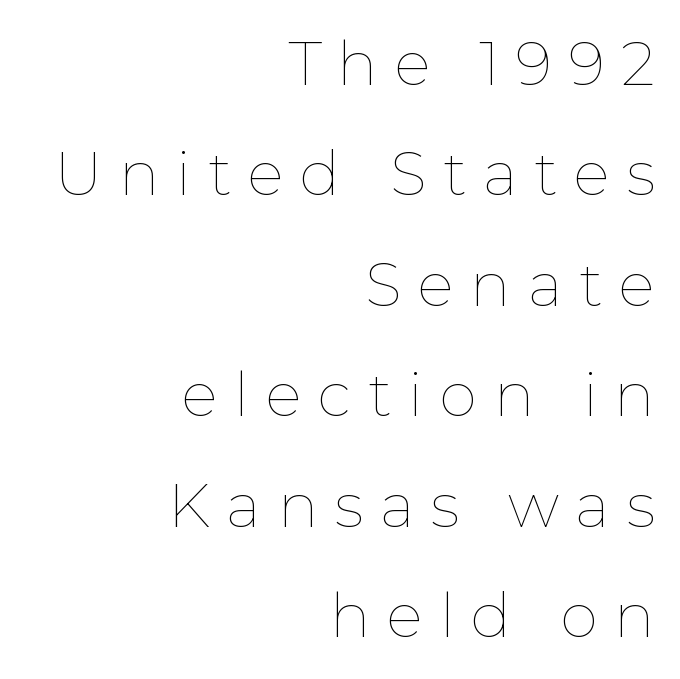
The image shows 61 px thin type, upright; set right-aligned, line spacing 1.81x, unusually wide letter spacing (+0.27 em), not underlined; low stroke contrast and a medium x-height.
